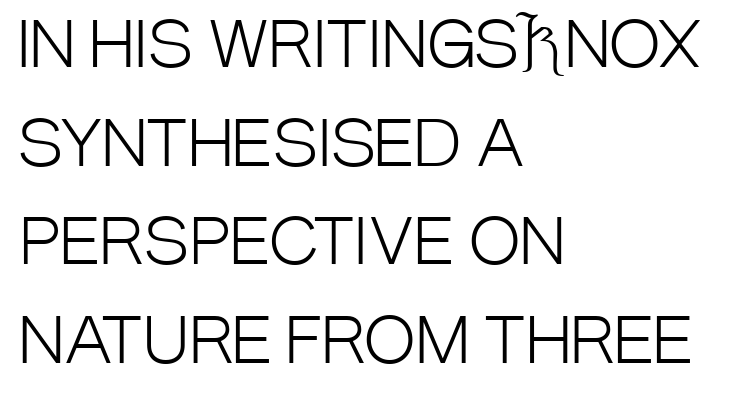
{"serif": "no", "italic": "no", "bold": "no", "weight": "light", "width": "condensed", "stroke_contrast": "low", "x_height": "large", "monospaced": "no", "underline": "no", "align": "left", "line_spacing": "normal", "line_spacing_ratio": 1.59, "letter_spacing": "normal", "letter_spacing_em": 0.0, "glyph_px": 62}
